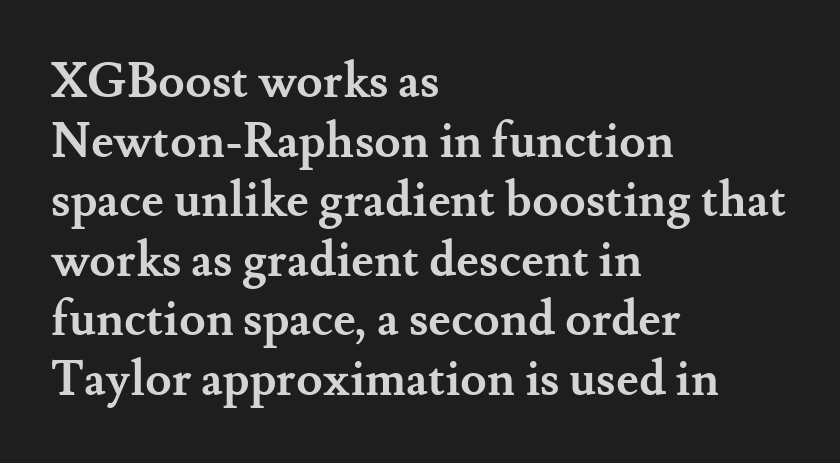
Q: Is the text bold? A: Yes.
Q: Is the text italic (slanted)? A: No, it is upright.
Q: Is the typeface a serif or a sans-serif typeface? A: Serif.
Q: Is the text underlined? A: No.
Q: How is the paragraph aligned? A: Left-aligned.
Q: Is the spacing between letters normal or unusually wide? A: Normal.
Q: Width (condensed, normal, or wide)? A: Normal.
Q: Stroke contrast? A: Medium.
Q: x-height? A: Small.
Q: Monospaced? A: No.
